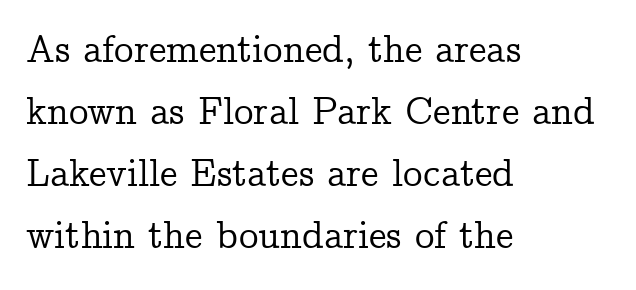
Q: Is the text italic (slanted)? A: No, it is upright.
Q: Is the typeface a serif or a sans-serif typeface? A: Serif.
Q: Is the text underlined? A: No.
Q: How is the paragraph aligned? A: Left-aligned.
Q: Is the spacing between letters normal or unusually wide? A: Normal.
Q: Is the spacing between lines tight, normal or loose? A: Normal.
Q: Width (condensed, normal, or wide)? A: Normal.
Q: Stroke contrast? A: Low.
Q: x-height? A: Medium.
Q: Monospaced? A: No.
